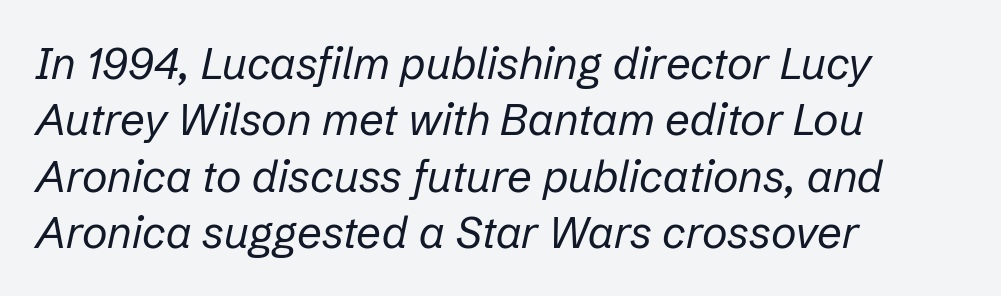
Words appear dense and cohesive because spacing is normal. Regarding leading, the lines here are spaced in the standard way. Lines of text with bare space underneath. The weight would be labelled regular, book, light, or lighter still. There's an unmistakable incline to the writing here.
